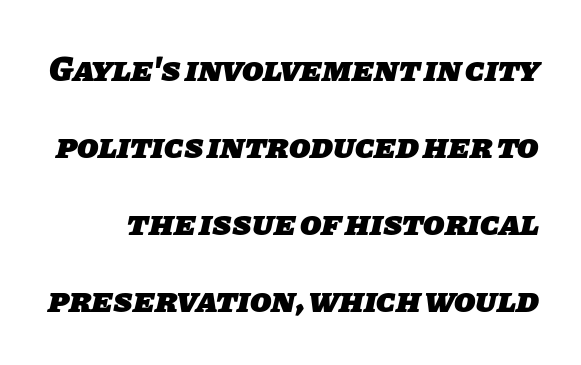
{"bold": "yes", "weight": "heavy", "width": "normal", "stroke_contrast": "low", "x_height": "large", "monospaced": "no", "underline": "no", "line_spacing": "loose", "line_spacing_ratio": 2.2, "letter_spacing": "normal", "letter_spacing_em": 0.0, "glyph_px": 35}
